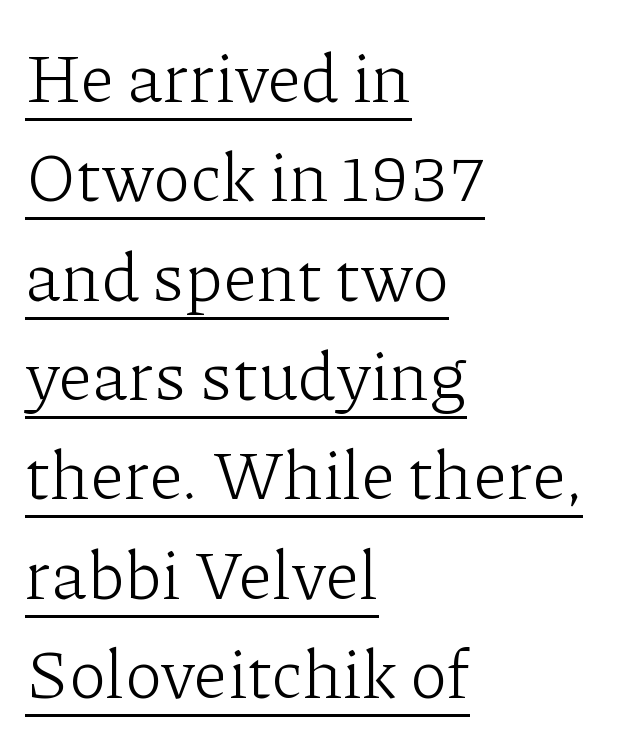
Regarding leading, the lines here are spaced in the standard way. Does the lettering tilt? It doesn't — this is upright. Ink coverage per letter is moderate at most. The string is rendered with underlining switched on. Serifs: yes, visible at the terminals of the letterforms.
